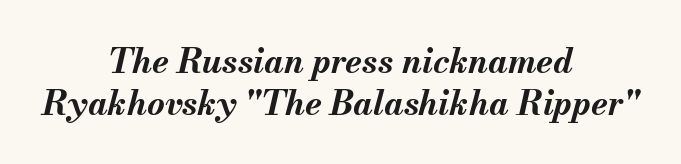
Q: Is the text bold? A: Yes.
Q: Is the text italic (slanted)? A: Yes, it leans right by about 13 degrees.
Q: Is the text underlined? A: No.
Q: How is the paragraph aligned? A: Centered.
Q: Is the spacing between letters normal or unusually wide? A: Normal.
Q: Width (condensed, normal, or wide)? A: Normal.
Q: Stroke contrast? A: Medium.
Q: x-height? A: Small.
Q: Monospaced? A: No.
